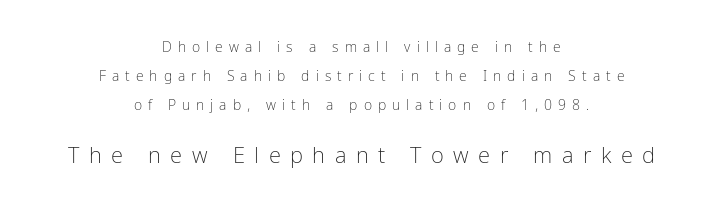
The image shows 22 px text type, upright; set centered, loose line spacing (2.07x), unusually wide letter spacing (+0.43 em), not underlined; the second (bottom) block is 1.57x larger.
